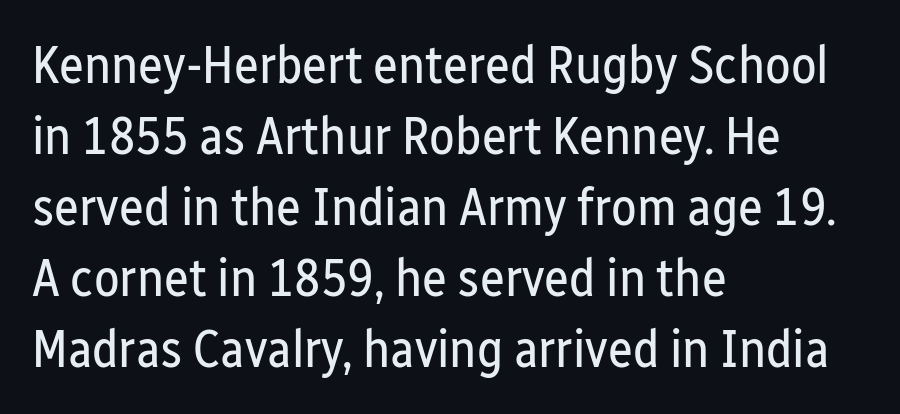
The type is set solid horizontally, with unmodified tracking. Weight: regular or lighter. Is this a fixed-width face? No — the glyphs have proportional, varying widths. Unlike italic type, these characters show no tilt at all. The passage shown stacks its lines at a standard gap.
